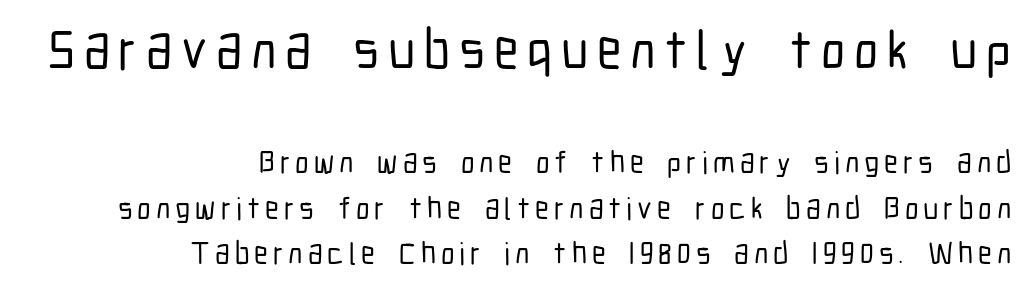
{"serif": "no", "italic": "no", "width": "condensed", "stroke_contrast": "low", "x_height": "medium", "monospaced": "no", "underline": "no", "align": "right", "line_spacing": "normal", "line_spacing_ratio": 1.46, "larger_block": "first", "size_ratio": 1.77, "glyph_px": 55}
